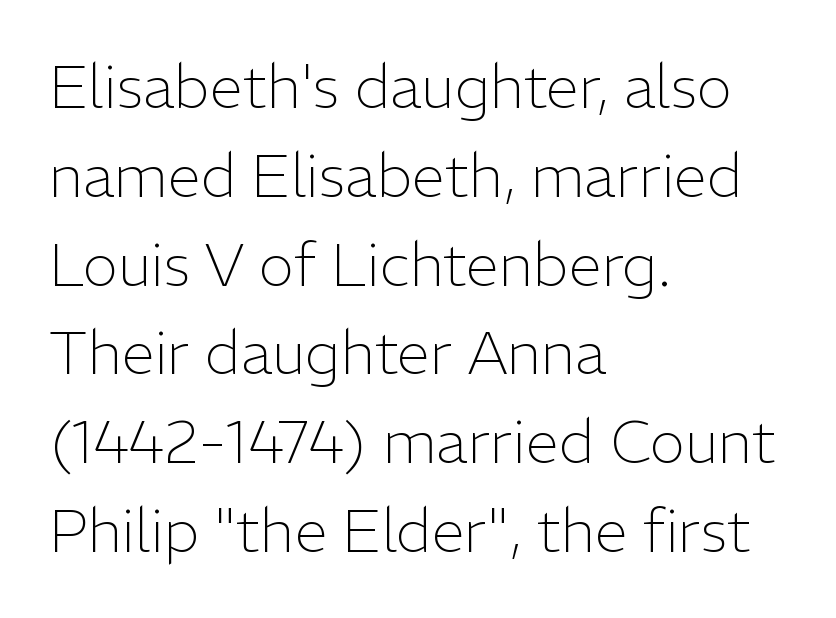
The type family on display is of the sans-serif kind. Plain, unruled lines of type. Character widths vary here, with narrow letters taking less room than wide ones. Characters remain perfectly vertical along every line. The passage shown is not bold in any degree. Nothing unusual about the tracking: characters are spaced as the font intends.
